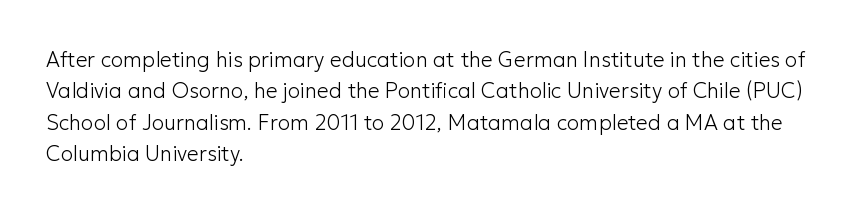
The image shows 21 px text type, upright; set left-aligned, normal line spacing (1.49x), normal letter spacing, not underlined.
